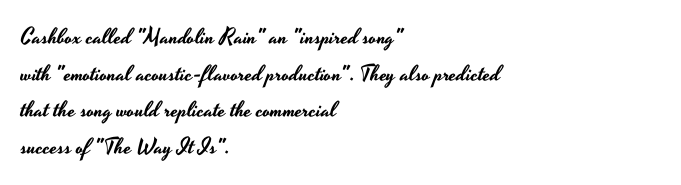
Q: Is the text italic (slanted)? A: Yes.
Q: Is the text underlined? A: No.
Q: How is the paragraph aligned? A: Left-aligned.
Q: Is the spacing between letters normal or unusually wide? A: Normal.
Q: Is the spacing between lines tight, normal or loose? A: Normal.
